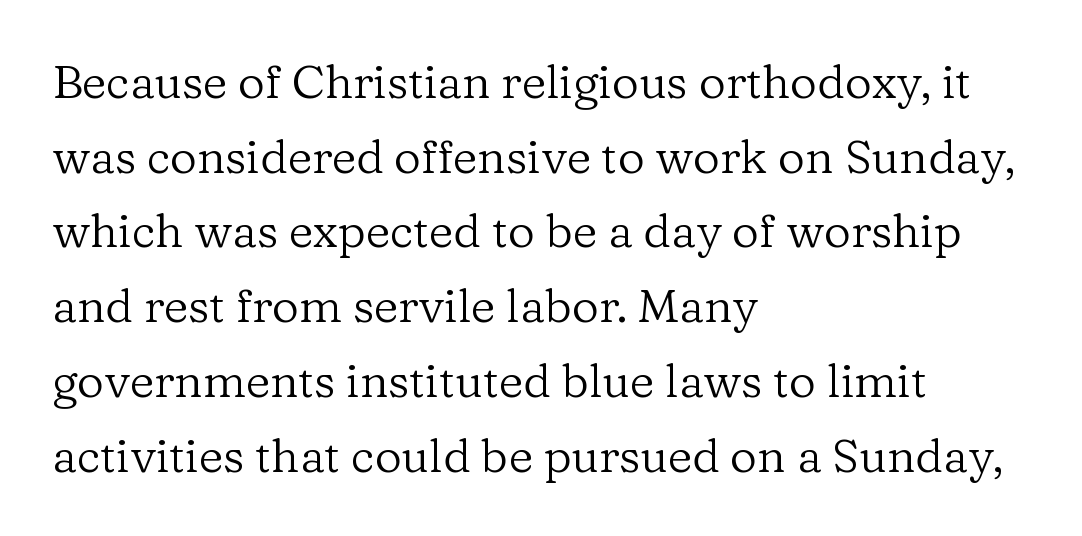
Q: Is the text bold? A: No.
Q: Is the text italic (slanted)? A: No, it is upright.
Q: Is the typeface a serif or a sans-serif typeface? A: Serif.
Q: Is the text underlined? A: No.
Q: How is the paragraph aligned? A: Left-aligned.
Q: Is the spacing between letters normal or unusually wide? A: Normal.
Q: Is the spacing between lines tight, normal or loose? A: Normal.
Q: Width (condensed, normal, or wide)? A: Normal.
Q: Stroke contrast? A: Low.
Q: x-height? A: Medium.
Q: Monospaced? A: No.
